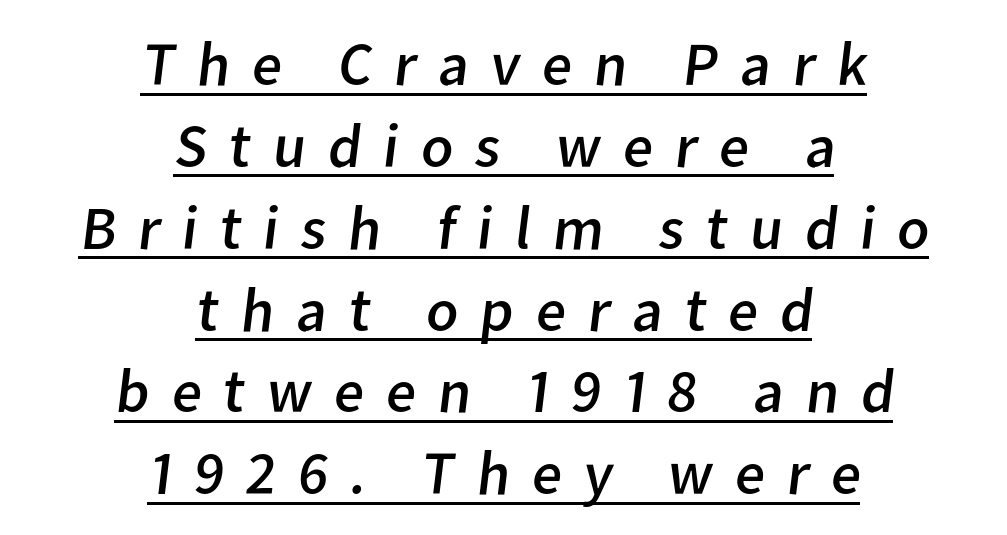
Q: Is the text bold? A: No.
Q: Is the typeface a serif or a sans-serif typeface? A: Sans-serif.
Q: Is the text underlined? A: Yes.
Q: How is the paragraph aligned? A: Centered.
Q: Is the spacing between letters normal or unusually wide? A: Unusually wide.
Q: Is the spacing between lines tight, normal or loose? A: Normal.
Q: Width (condensed, normal, or wide)? A: Normal.
Q: Stroke contrast? A: Low.
Q: x-height? A: Medium.
Q: Monospaced? A: No.
